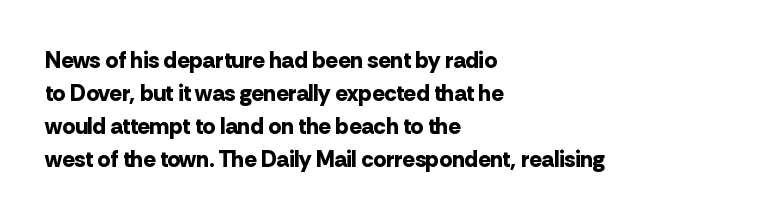
The image shows 23 px bold type, upright; set left-aligned, normal line spacing (1.43x), normal letter spacing, not underlined.
